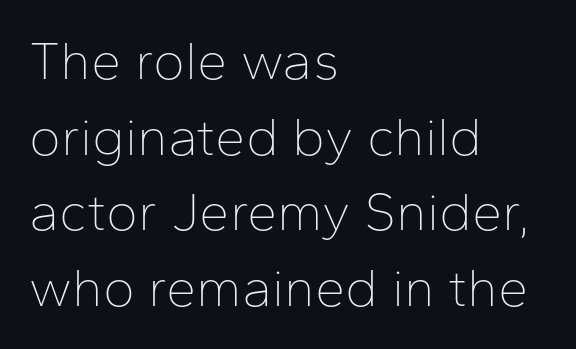
The image shows 54 px thin sans-serif type, upright; set left-aligned, normal line spacing (1.4x), normal letter spacing, not underlined; low stroke contrast and a medium x-height.
